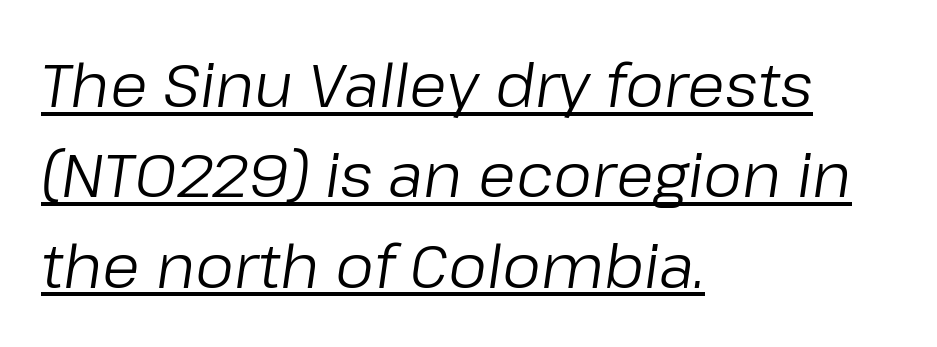
The strokes carry an ordinary text weight at most. Each line of the rendering has a horizontal stroke beneath the glyphs. The rendering applies a slant to the glyphs. What stands out about the letter spacing? Nothing — it is the standard amount. The letters advance in unequal steps, a hallmark of proportional type.
